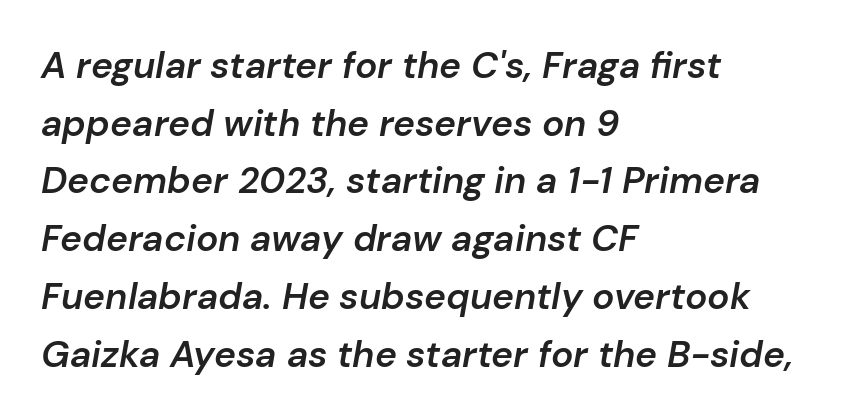
The text carries the slant typical of an italic or oblique font. In terms of leading, this rendering sits right in the middle. One-word summary of the alignment: left. Do the characters align in a grid? No, the font is proportional. What stands out about the letter spacing? Nothing — it is the standard amount.
